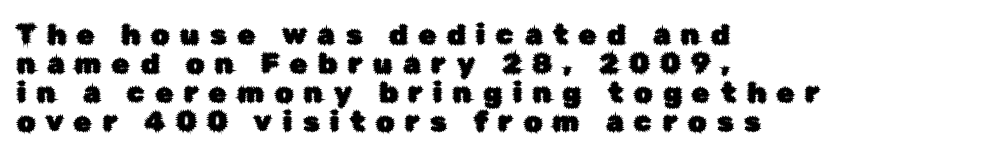
{"serif": "no", "italic": "no", "width": "normal", "stroke_contrast": "low", "x_height": "medium", "monospaced": "no", "underline": "no", "align": "left", "line_spacing": "tight", "line_spacing_ratio": 1.03, "letter_spacing": "wide", "letter_spacing_em": 0.39, "glyph_px": 28}
